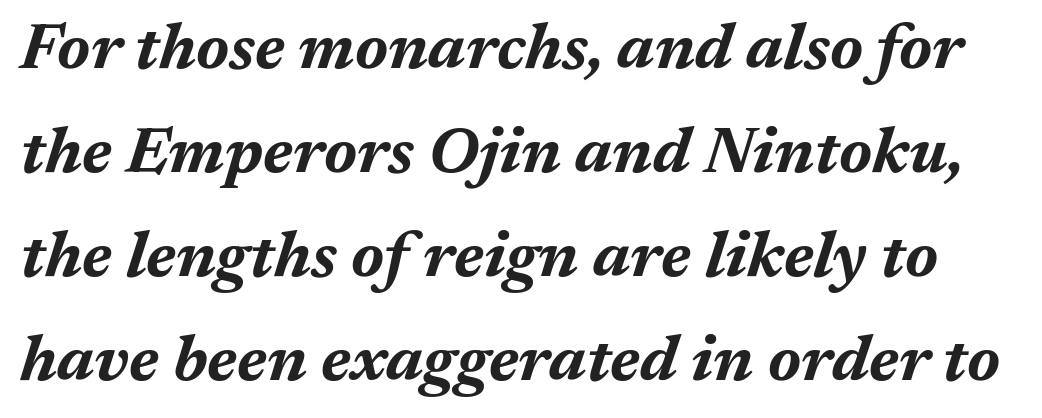
Q: Is the text bold? A: Yes.
Q: Is the text italic (slanted)? A: Yes, it leans right by about 17 degrees.
Q: Is the text underlined? A: No.
Q: Is the spacing between letters normal or unusually wide? A: Normal.
Q: Is the spacing between lines tight, normal or loose? A: Normal.
Q: Width (condensed, normal, or wide)? A: Normal.
Q: Stroke contrast? A: Medium.
Q: x-height? A: Medium.
Q: Monospaced? A: No.
